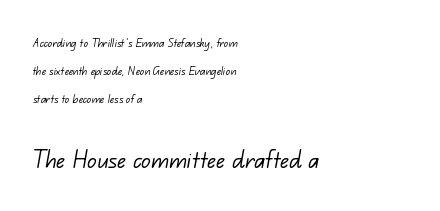
Heaviness? Minimal to ordinary, like unemphasized prose. Here the designer chose a conventional face with non-uniform glyph widths. A typesetter would label this face a sans. Unmarked baselines from the first word to the last. The compositor pushed each line to the left boundary.
